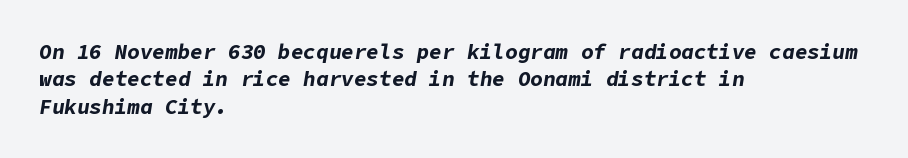
Q: Is the text bold? A: Yes.
Q: Is the text italic (slanted)? A: Yes, it leans right by about 9 degrees.
Q: Is the text underlined? A: No.
Q: How is the paragraph aligned? A: Left-aligned.
Q: Is the spacing between letters normal or unusually wide? A: Normal.
Q: Is the spacing between lines tight, normal or loose? A: Normal.
